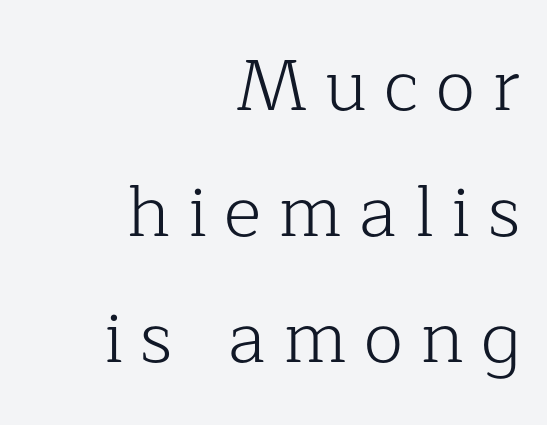
Check where the strokes stop: tiny serifs finish them off. Check under the words: just untouched page. Is this a fixed-width face? No — the glyphs have proportional, varying widths. Display-style spreading of the glyphs; the letterfit is very open. The letters stand straight up with perfectly vertical stems. Letters have the restrained weight of plain body copy at most.
